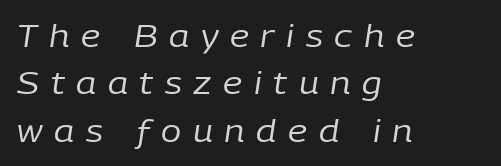
Q: Is the text bold? A: No.
Q: Is the text italic (slanted)? A: Yes, it leans right by about 9 degrees.
Q: Is the text underlined? A: No.
Q: How is the paragraph aligned? A: Left-aligned.
Q: Is the spacing between letters normal or unusually wide? A: Unusually wide.
Q: Is the spacing between lines tight, normal or loose? A: Normal.
Q: Width (condensed, normal, or wide)? A: Normal.
Q: Stroke contrast? A: Low.
Q: x-height? A: Medium.
Q: Monospaced? A: No.
